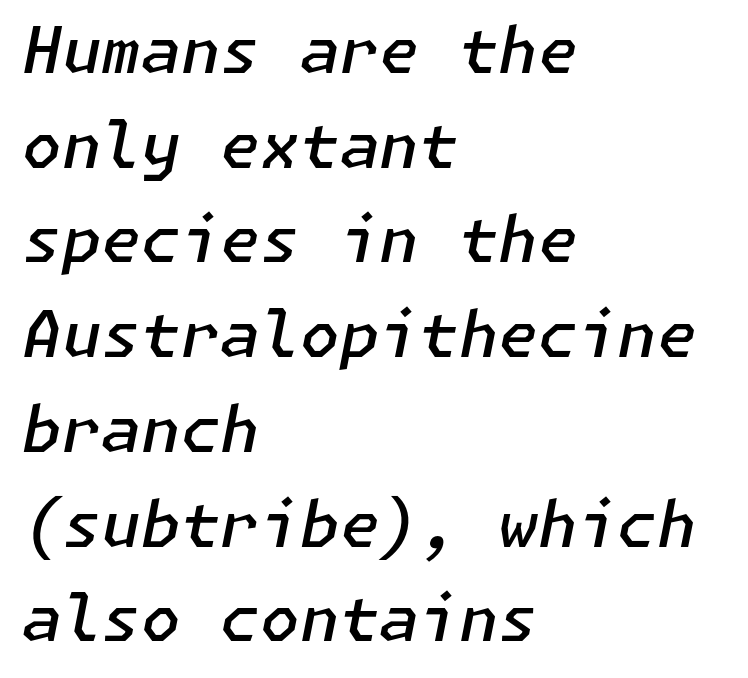
Which margin do the lines hug? The left one — the right edge is uneven. Quick note: interline space is typical. The font is running at a semibold setting, under full bold. The rendering keeps characters at their native spacing. Designer's note — italics engaged. Lines of text with bare space underneath.
